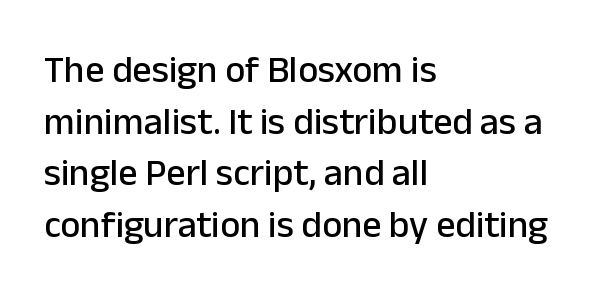
Q: Is the text italic (slanted)? A: No, it is upright.
Q: Is the typeface a serif or a sans-serif typeface? A: Sans-serif.
Q: Is the text underlined? A: No.
Q: How is the paragraph aligned? A: Left-aligned.
Q: Is the spacing between letters normal or unusually wide? A: Normal.
Q: Is the spacing between lines tight, normal or loose? A: Normal.
Q: Width (condensed, normal, or wide)? A: Normal.
Q: Stroke contrast? A: Low.
Q: x-height? A: Medium.
Q: Monospaced? A: No.
